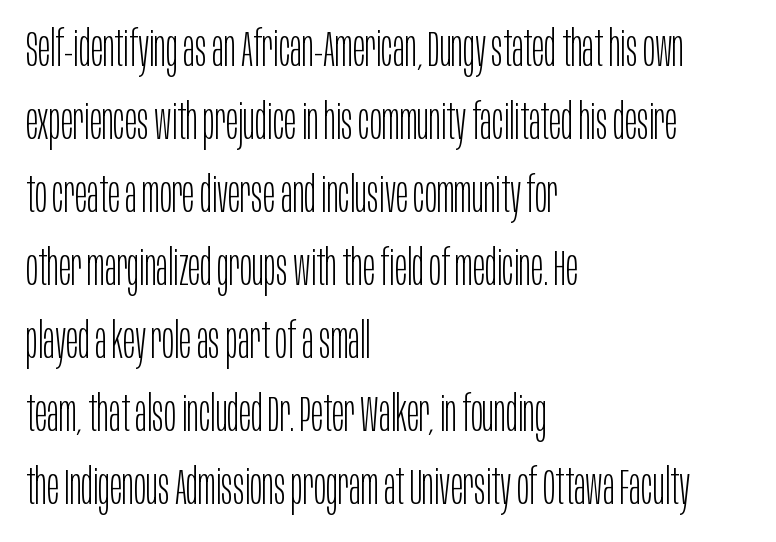
Q: Is the text bold? A: No.
Q: Is the text italic (slanted)? A: No, it is upright.
Q: Is the typeface a serif or a sans-serif typeface? A: Sans-serif.
Q: Is the text underlined? A: No.
Q: How is the paragraph aligned? A: Left-aligned.
Q: Is the spacing between letters normal or unusually wide? A: Normal.
Q: Is the spacing between lines tight, normal or loose? A: Normal.
Q: Width (condensed, normal, or wide)? A: Condensed.
Q: Stroke contrast? A: Low.
Q: x-height? A: Large.
Q: Monospaced? A: No.
